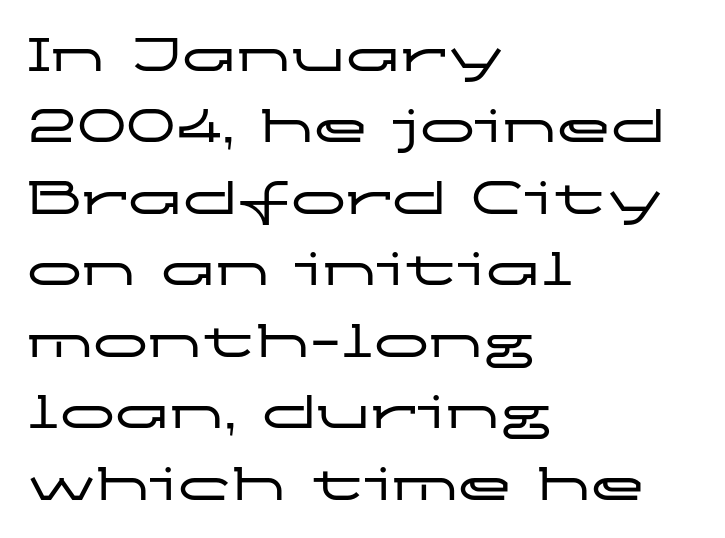
Q: Is the text italic (slanted)? A: No, it is upright.
Q: Is the typeface a serif or a sans-serif typeface? A: Sans-serif.
Q: Is the text underlined? A: No.
Q: How is the paragraph aligned? A: Left-aligned.
Q: Is the spacing between letters normal or unusually wide? A: Normal.
Q: Is the spacing between lines tight, normal or loose? A: Normal.
Q: Width (condensed, normal, or wide)? A: Wide.
Q: Stroke contrast? A: Low.
Q: x-height? A: Medium.
Q: Monospaced? A: No.
